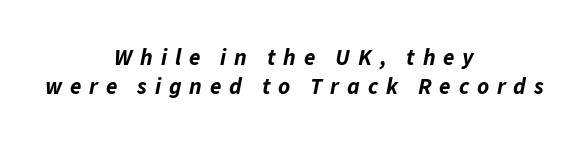
Q: Is the text bold? A: Yes.
Q: Is the text italic (slanted)? A: Yes, it leans right by about 11 degrees.
Q: Is the text underlined? A: No.
Q: How is the paragraph aligned? A: Centered.
Q: Is the spacing between letters normal or unusually wide? A: Unusually wide.
Q: Is the spacing between lines tight, normal or loose? A: Normal.
